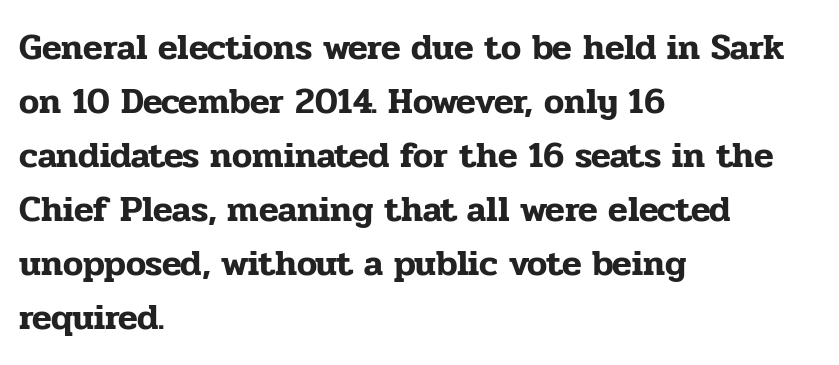
The image shows 36 px serif type, upright; set left-aligned, normal line spacing (1.5x), normal letter spacing, not underlined; low stroke contrast and a medium x-height.
